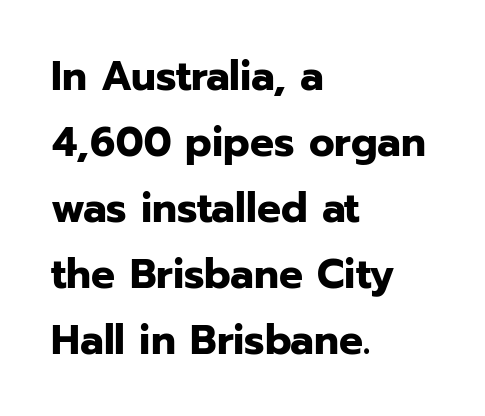
Q: Is the text bold? A: Yes.
Q: Is the text italic (slanted)? A: No, it is upright.
Q: Is the typeface a serif or a sans-serif typeface? A: Sans-serif.
Q: Is the text underlined? A: No.
Q: How is the paragraph aligned? A: Left-aligned.
Q: Is the spacing between letters normal or unusually wide? A: Normal.
Q: Is the spacing between lines tight, normal or loose? A: Normal.
Q: Width (condensed, normal, or wide)? A: Normal.
Q: Stroke contrast? A: Low.
Q: x-height? A: Medium.
Q: Monospaced? A: No.
